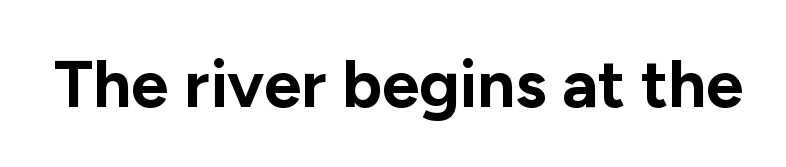
{"serif": "no", "italic": "no", "bold": "yes", "weight": "bold", "width": "normal", "stroke_contrast": "low", "x_height": "medium", "monospaced": "no", "underline": "no", "letter_spacing": "normal", "letter_spacing_em": 0.0, "glyph_px": 67}
